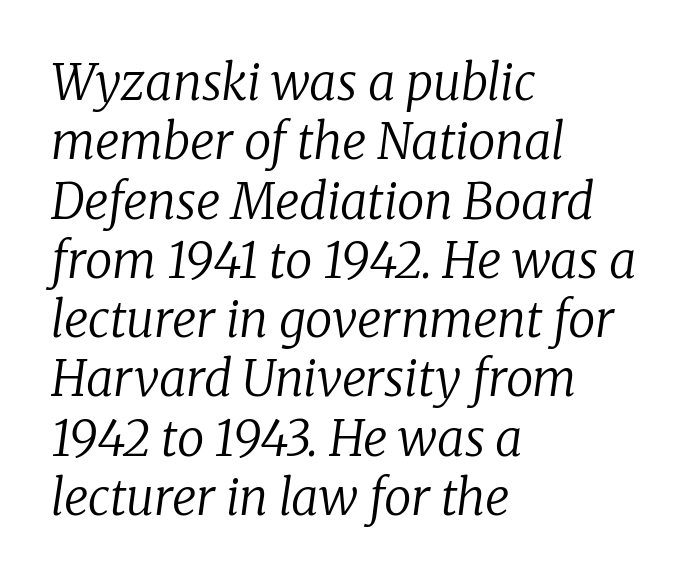
{"serif": "yes", "italic": "yes", "lean": "right", "slant_degrees": 8, "bold": "no", "weight": "regular", "width": "normal", "stroke_contrast": "low", "x_height": "medium", "monospaced": "no", "underline": "no", "align": "left", "line_spacing_ratio": 1.21, "letter_spacing": "normal", "letter_spacing_em": 0.0, "glyph_px": 49}
